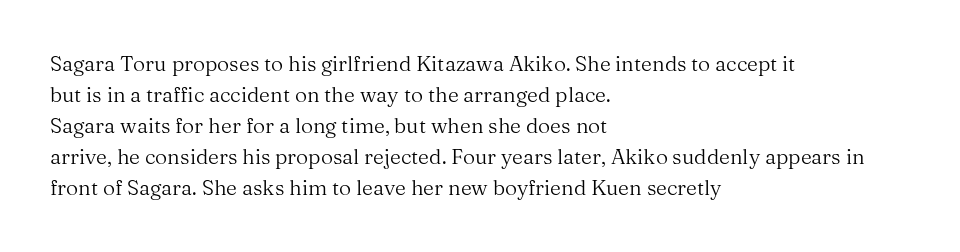
Q: Is the text bold? A: No.
Q: Is the text italic (slanted)? A: No, it is upright.
Q: Is the text underlined? A: No.
Q: How is the paragraph aligned? A: Left-aligned.
Q: Is the spacing between letters normal or unusually wide? A: Normal.
Q: Is the spacing between lines tight, normal or loose? A: Normal.
